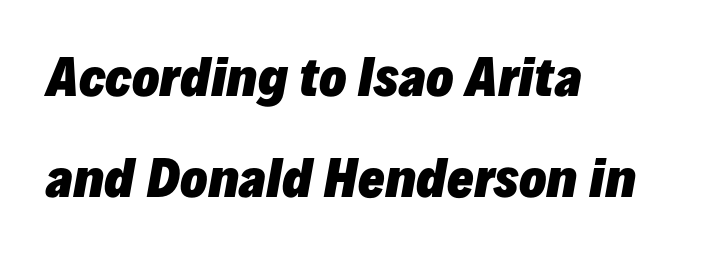
Q: Is the text bold? A: Yes.
Q: Is the text italic (slanted)? A: Yes, it leans right by about 10 degrees.
Q: Is the text underlined? A: No.
Q: How is the paragraph aligned? A: Left-aligned.
Q: Is the spacing between letters normal or unusually wide? A: Normal.
Q: Is the spacing between lines tight, normal or loose? A: Loose.
Q: Width (condensed, normal, or wide)? A: Normal.
Q: Stroke contrast? A: Low.
Q: x-height? A: Medium.
Q: Monospaced? A: No.
